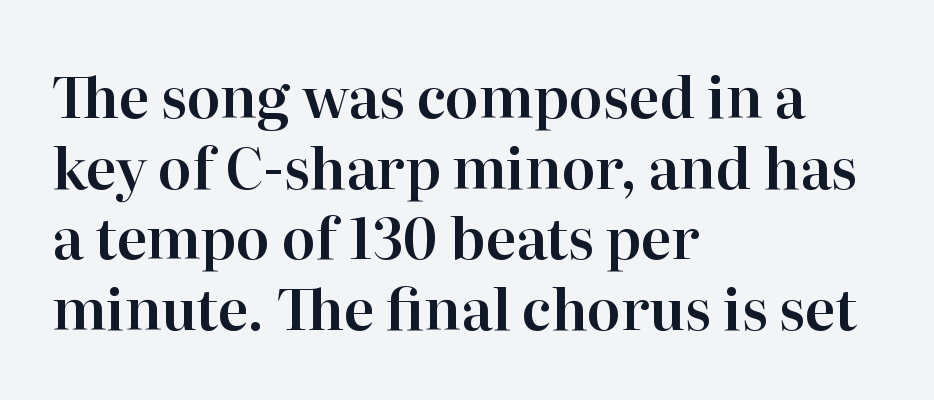
Character widths vary here, with narrow letters taking less room than wide ones. Spacing between characters is what you'd get straight out of the box. Does the type have serifs? Yes, each stem ends in a small foot. Tall strokes in this sample are plumb rather than angled. Each new line begins a customary step beneath the previous one.
